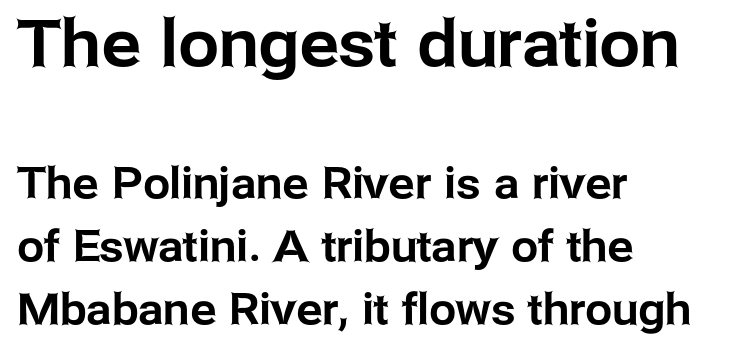
{"serif": "no", "italic": "no", "width": "normal", "stroke_contrast": "low", "x_height": "medium", "monospaced": "no", "underline": "no", "align": "left", "line_spacing": "normal", "line_spacing_ratio": 1.47, "letter_spacing": "normal", "letter_spacing_em": 0.0, "larger_block": "first", "size_ratio": 1.51, "glyph_px": 65}
